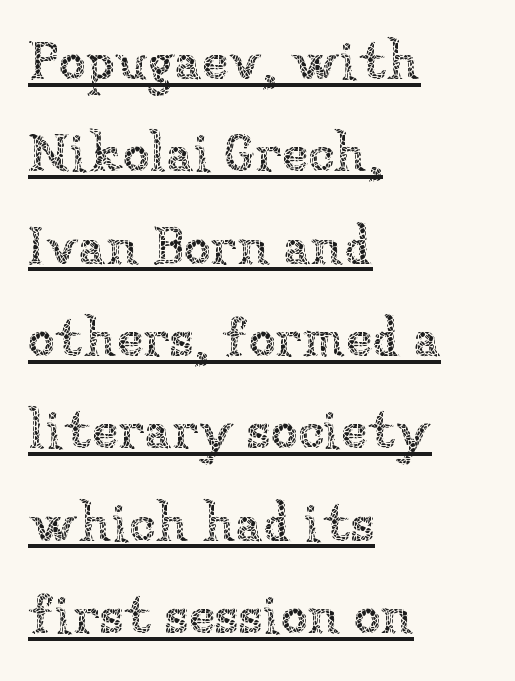
{"italic": "no", "bold": "no", "weight": "thin", "width": "normal", "stroke_contrast": "low", "x_height": "medium", "monospaced": "no", "underline": "yes", "align": "left", "line_spacing_ratio": 1.71, "letter_spacing": "normal", "letter_spacing_em": 0.0, "glyph_px": 54}
